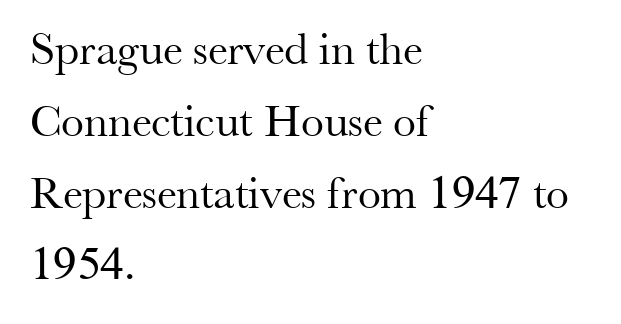
The rendering keeps characters at their native spacing. Ordinary non-slanted type is in use. This rendering uses left alignment, leaving the right contour irregular. Proportional: the letters do not fall into vertical columns. This rendering employs a face with finishing strokes, i.e., a serif.
